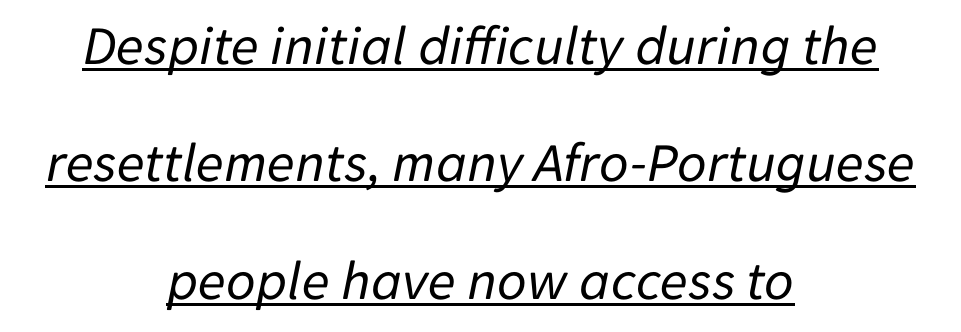
Yep, that's italic — everything's leaning. Each line of the rendering has a horizontal stroke beneath the glyphs. Stems and bowls with no extra thickness — not bold. Which margin do the lines hug? Neither — every line sits in the middle.
